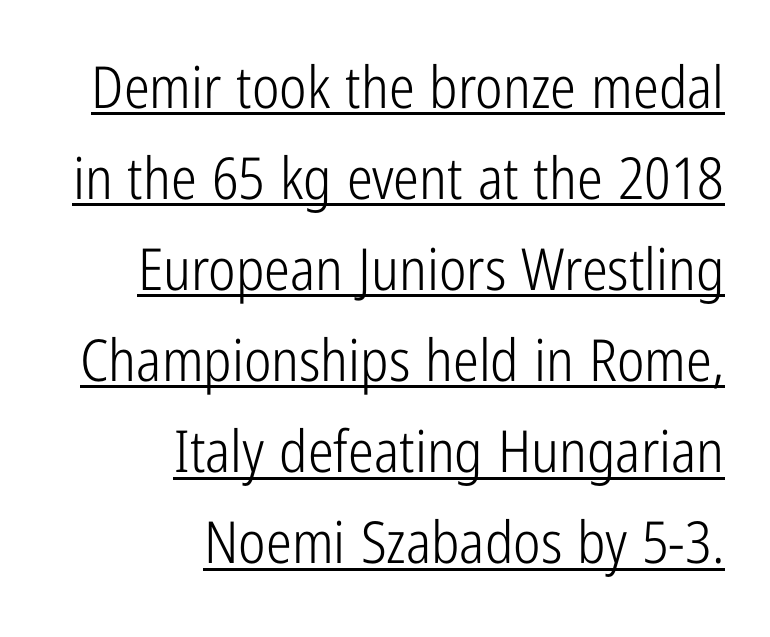
The image shows 58 px light, condensed sans-serif type, upright; set right-aligned, normal line spacing (1.57x), normal letter spacing, underlined; low stroke contrast and a medium x-height.
